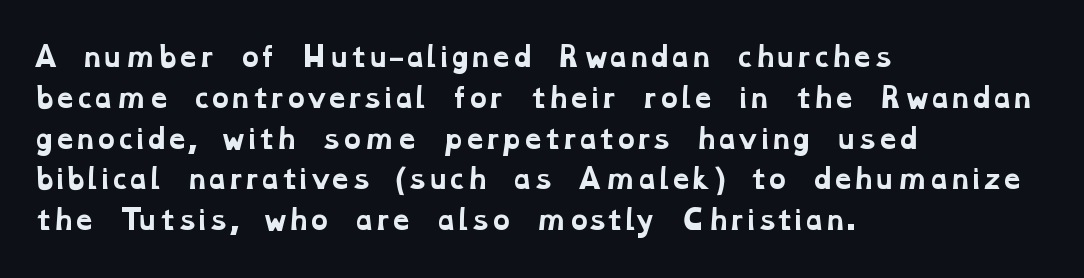
The image shows 26 px bold type; set left-aligned, normal line spacing (1.57x), normal letter spacing, not underlined.
